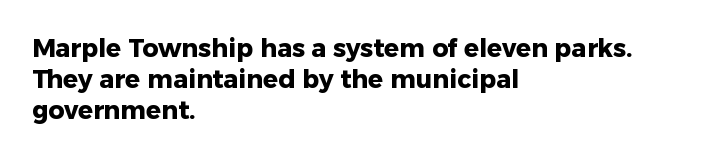
{"italic": "no", "bold": "yes", "underline": "no", "align": "left", "line_spacing": "normal", "line_spacing_ratio": 1.25, "letter_spacing": "normal", "letter_spacing_em": 0.0, "glyph_px": 25}
